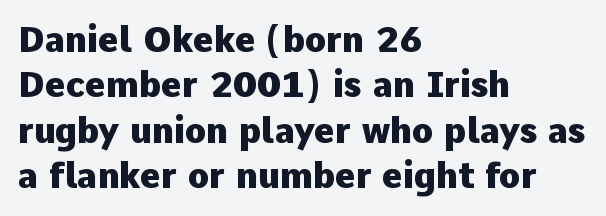
Q: Is the text bold? A: Yes.
Q: Is the text italic (slanted)? A: No, it is upright.
Q: Is the typeface a serif or a sans-serif typeface? A: Sans-serif.
Q: Is the text underlined? A: No.
Q: How is the paragraph aligned? A: Left-aligned.
Q: Is the spacing between letters normal or unusually wide? A: Normal.
Q: Is the spacing between lines tight, normal or loose? A: Normal.
Q: Width (condensed, normal, or wide)? A: Normal.
Q: Stroke contrast? A: Low.
Q: x-height? A: Medium.
Q: Monospaced? A: No.
